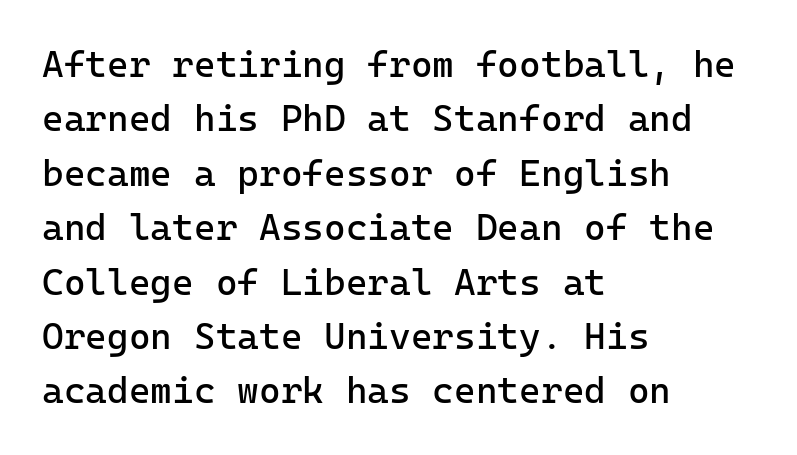
The image shows 37 px regular-weight sans-serif type, upright; set left-aligned, normal line spacing (1.47x), normal letter spacing, not underlined; low stroke contrast and a medium x-height.
